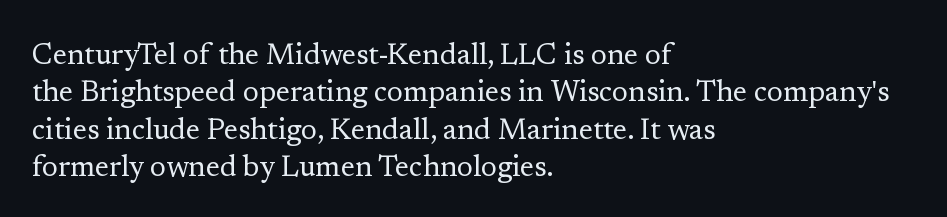
Q: Is the text bold? A: No.
Q: Is the text italic (slanted)? A: No, it is upright.
Q: Is the typeface a serif or a sans-serif typeface? A: Serif.
Q: Is the text underlined? A: No.
Q: How is the paragraph aligned? A: Left-aligned.
Q: Is the spacing between letters normal or unusually wide? A: Normal.
Q: Is the spacing between lines tight, normal or loose? A: Normal.
Q: Width (condensed, normal, or wide)? A: Normal.
Q: Stroke contrast? A: Low.
Q: x-height? A: Medium.
Q: Monospaced? A: No.
